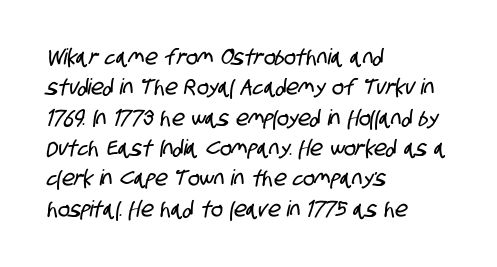
{"underline": "no", "align": "left", "line_spacing": "normal", "line_spacing_ratio": 1.38, "letter_spacing": "normal", "letter_spacing_em": 0.0, "glyph_px": 22}
